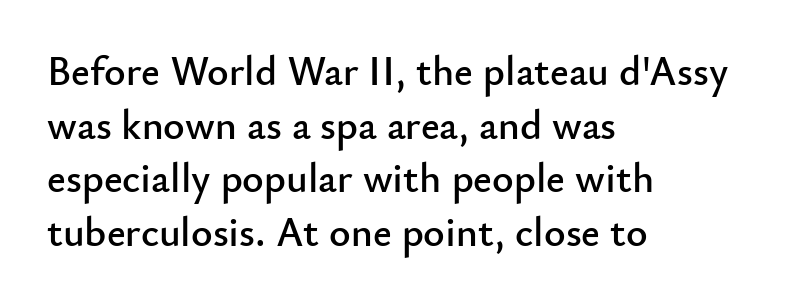
{"serif": "no", "italic": "no", "width": "normal", "stroke_contrast": "low", "x_height": "small", "monospaced": "no", "underline": "no", "align": "left", "line_spacing": "normal", "line_spacing_ratio": 1.31, "letter_spacing": "normal", "letter_spacing_em": 0.0, "glyph_px": 41}
